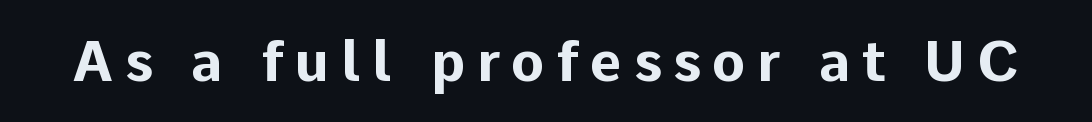
Observe the absence of serifs on each vertical stroke in this sample. These words are printed bold, with thick strokes throughout. There is plenty of visible air inserted between adjacent glyphs. No italicization has been applied; the sample stays upright.
